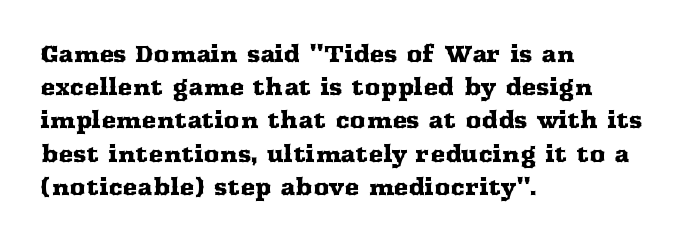
These lines keep a tight, regular rhythm from letter to letter. Vertical spacing — default. No word sits above an underline. The setting favours the left margin, as ordinary paragraphs usually do. The font's upright variant was chosen for this text.
